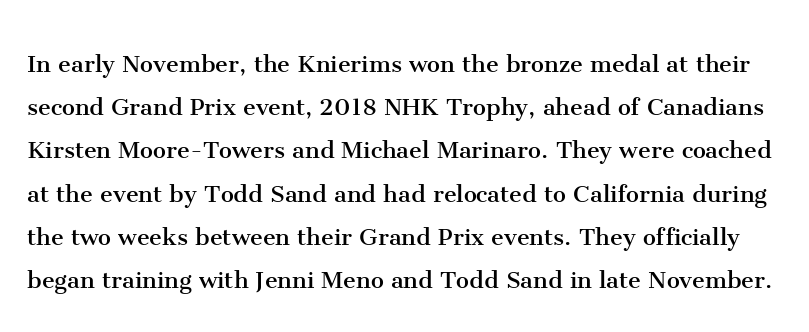
Q: Is the text bold? A: No.
Q: Is the text italic (slanted)? A: No, it is upright.
Q: Is the typeface a serif or a sans-serif typeface? A: Serif.
Q: Is the text underlined? A: No.
Q: Is the spacing between letters normal or unusually wide? A: Normal.
Q: Is the spacing between lines tight, normal or loose? A: Normal.
Q: Width (condensed, normal, or wide)? A: Normal.
Q: Stroke contrast? A: Medium.
Q: x-height? A: Medium.
Q: Monospaced? A: No.
